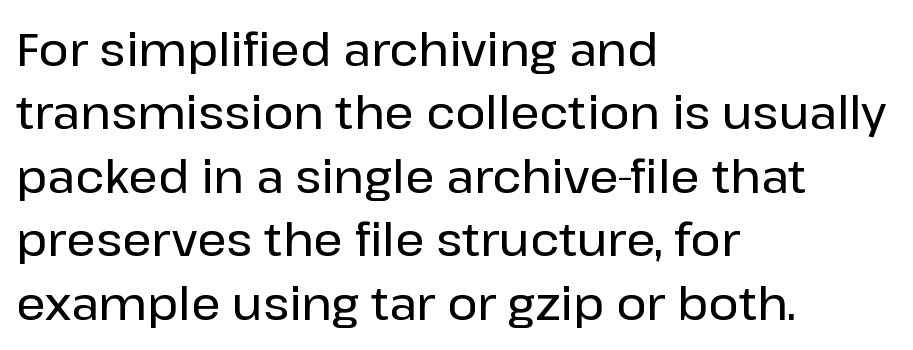
{"serif": "no", "italic": "no", "width": "normal", "stroke_contrast": "low", "x_height": "medium", "monospaced": "no", "underline": "no", "align": "left", "line_spacing": "normal", "line_spacing_ratio": 1.38, "letter_spacing": "normal", "letter_spacing_em": 0.0, "glyph_px": 46}
